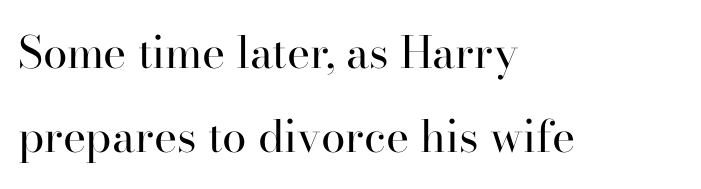
Every stem runs plumb, perpendicular to the baseline. These lines are rendered in a variable-pitch font. Plain, unruled lines of type. A typesetter would label this face a serif. The passage shown stacks its lines with a broad gap. The rendering anchors every line to the left-hand side.
